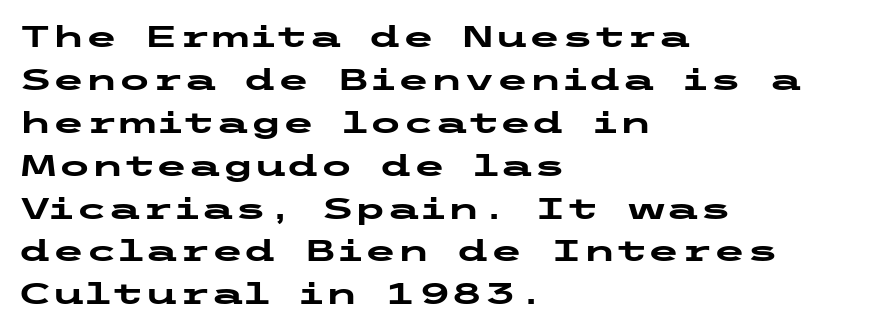
The image shows 30 px heavy, wide sans-serif type, upright; set left-aligned, normal line spacing (1.43x), normal letter spacing, not underlined; low stroke contrast and a medium x-height.
